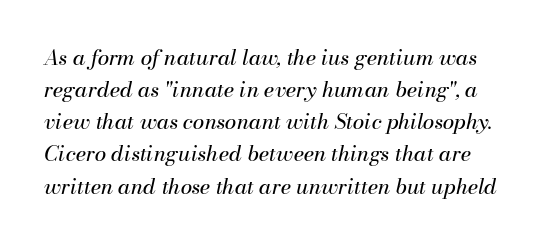
The font's italic variant was chosen for this text. Normally led — the rows are evenly, conventionally spaced. Only glyphs here, with clear space below each row. Is the type heavy? It reads as light-to-regular instead. How are the letters spaced? Ordinarily, with no added tracking.
